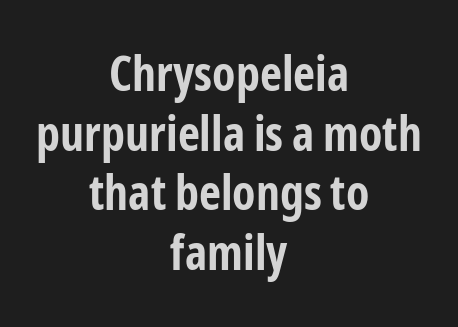
This rendering features lettering with no underline. Both edges are ragged and mirror each other, which tells us the setting is centered. Varying glyph widths throughout — classic text-font behaviour. The letters stand upright; this is a roman face. Honestly, the letter spacing is just normal — you wouldn't notice it. The face used here has the dense, thick strokes of a bold.
